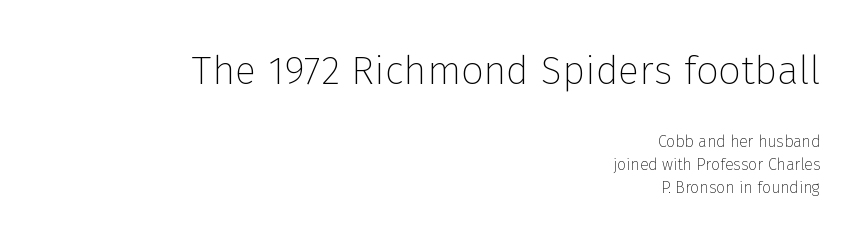
{"serif": "no", "italic": "no", "bold": "no", "weight": "thin", "width": "normal", "stroke_contrast": "low", "x_height": "medium", "monospaced": "no", "underline": "no", "align": "right", "line_spacing": "normal", "line_spacing_ratio": 1.41, "letter_spacing": "normal", "letter_spacing_em": 0.0, "larger_block": "first", "size_ratio": 2.5, "glyph_px": 40}
